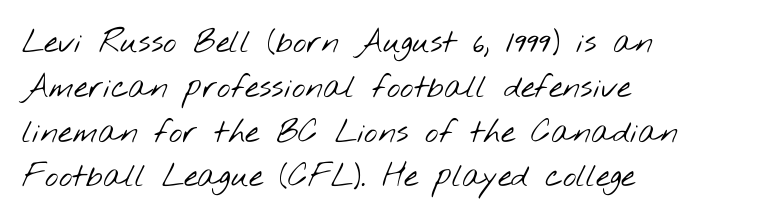
Q: Is the text bold? A: No.
Q: Is the typeface a serif or a sans-serif typeface? A: Sans-serif.
Q: Is the text underlined? A: No.
Q: How is the paragraph aligned? A: Left-aligned.
Q: Is the spacing between letters normal or unusually wide? A: Normal.
Q: Is the spacing between lines tight, normal or loose? A: Normal.
Q: Width (condensed, normal, or wide)? A: Wide.
Q: Stroke contrast? A: Low.
Q: x-height? A: Small.
Q: Monospaced? A: No.
